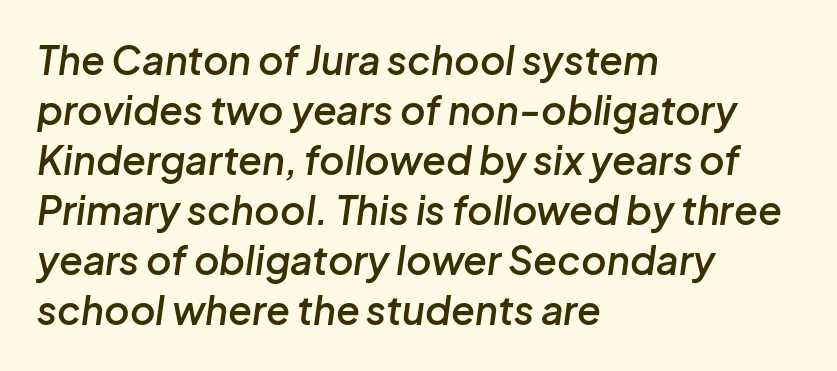
{"italic": "yes", "lean": "right", "slant_degrees": 8, "bold": "semi", "weight": "semibold", "width": "normal", "stroke_contrast": "low", "x_height": "medium", "monospaced": "no", "underline": "no", "align": "left", "line_spacing": "normal", "line_spacing_ratio": 1.28, "letter_spacing": "normal", "letter_spacing_em": 0.0, "glyph_px": 39}
